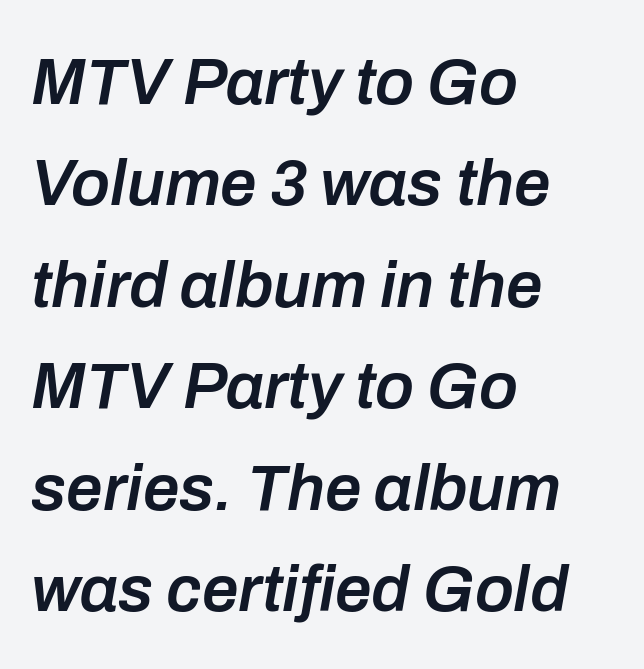
There is no visible air inserted between adjacent glyphs. The rendering uses a semibold face; strokes are thickened but not to full bold. Lines of text with bare space underneath. The vertical gap from one line to the next is medium. Slanted lettering throughout. The rendering anchors every line to the left-hand side.
